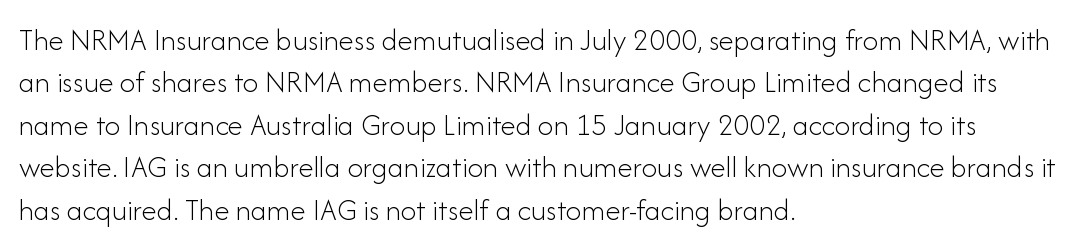
Spacing between characters is what you'd get straight out of the box. Heft: none added — not bold. The area under the type is left untouched. Serif or sans? Sans — the stroke terminals are bare.
